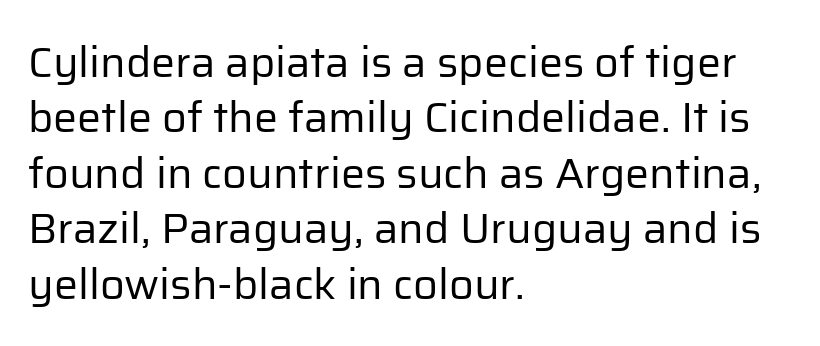
{"serif": "no", "italic": "no", "bold": "no", "weight": "regular", "width": "normal", "stroke_contrast": "low", "x_height": "medium", "monospaced": "no", "underline": "no", "align": "left", "line_spacing": "normal", "line_spacing_ratio": 1.29, "letter_spacing": "normal", "letter_spacing_em": 0.0, "glyph_px": 43}
